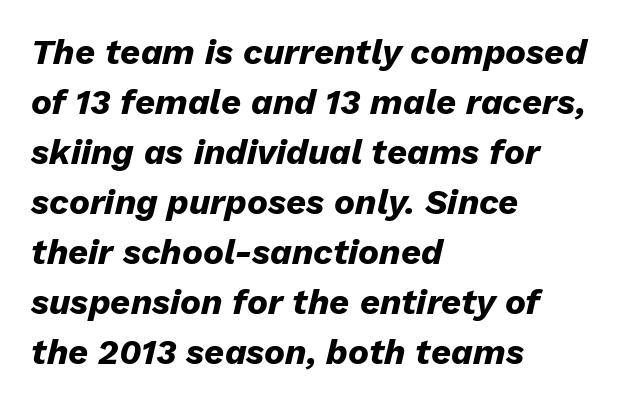
The image shows 35 px heavy type, italic (leaning right); set left-aligned, normal line spacing (1.43x), normal letter spacing, not underlined; low stroke contrast and a medium x-height.
